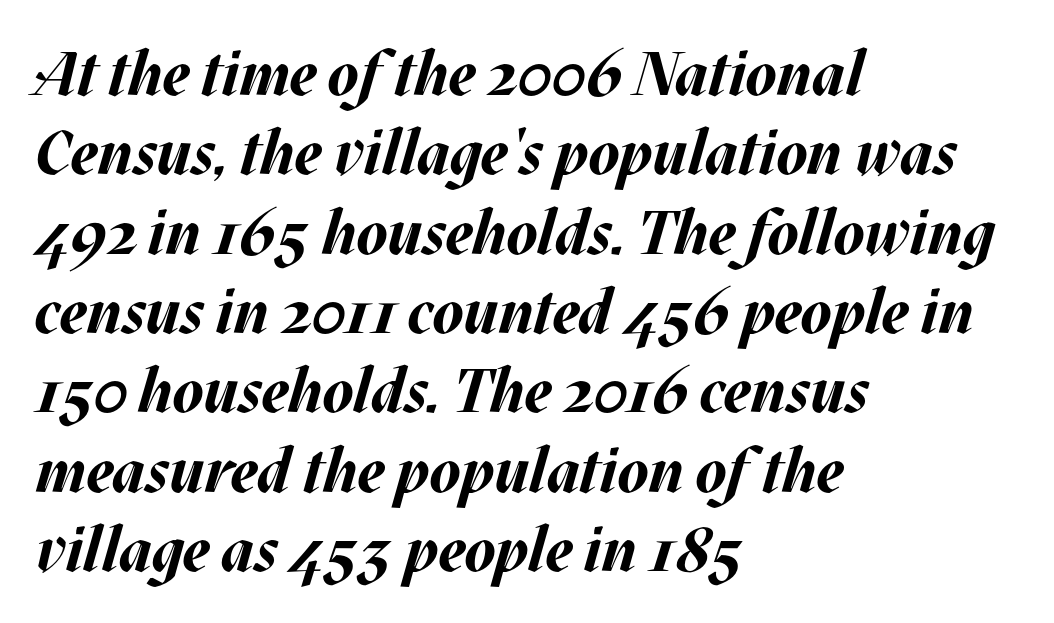
Q: Is the text bold? A: Yes.
Q: Is the text italic (slanted)? A: Yes, it leans right by about 17 degrees.
Q: Is the text underlined? A: No.
Q: How is the paragraph aligned? A: Left-aligned.
Q: Is the spacing between letters normal or unusually wide? A: Normal.
Q: Is the spacing between lines tight, normal or loose? A: Normal.
Q: Width (condensed, normal, or wide)? A: Normal.
Q: Stroke contrast? A: Medium.
Q: x-height? A: Large.
Q: Monospaced? A: No.
